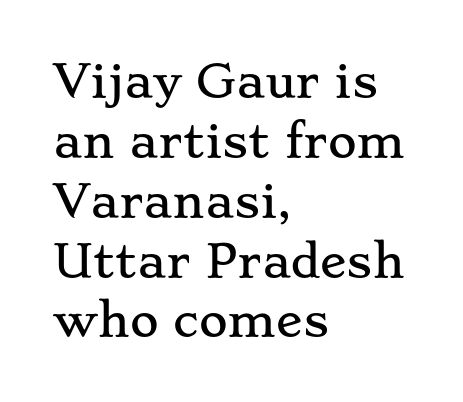
Q: Is the text italic (slanted)? A: No, it is upright.
Q: Is the typeface a serif or a sans-serif typeface? A: Serif.
Q: Is the text underlined? A: No.
Q: How is the paragraph aligned? A: Left-aligned.
Q: Is the spacing between letters normal or unusually wide? A: Normal.
Q: Is the spacing between lines tight, normal or loose? A: Normal.
Q: Width (condensed, normal, or wide)? A: Wide.
Q: Stroke contrast? A: Low.
Q: x-height? A: Small.
Q: Monospaced? A: No.
